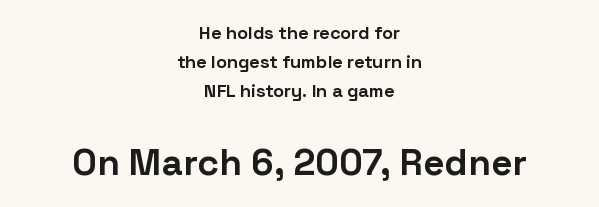
Normally led — the rows are evenly, conventionally spaced. The strokes are fattened all the way to bold. Serifs: no, the terminals of the letterforms are clean. Spacing verdict: proportional, widths tailored to each character.
